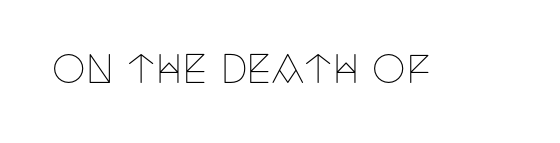
Little horizontal feet cap the strokes, marking this as serif type. A roman cut, with each character standing at attention. How are the letters spaced? Ordinarily, with no added tracking. No chunkiness to these letters — they're not bold.
